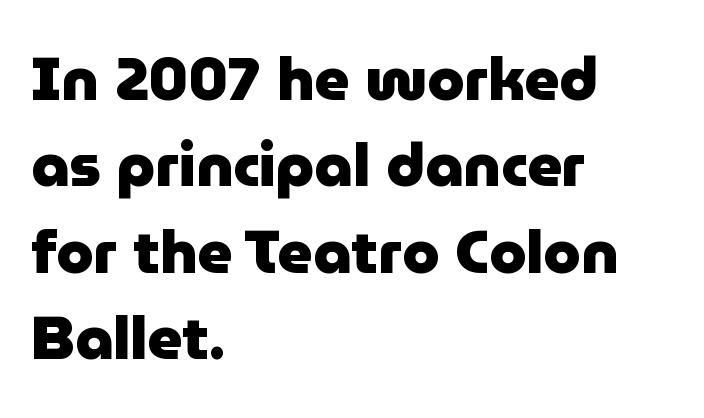
Q: Is the text bold? A: Yes.
Q: Is the text italic (slanted)? A: No, it is upright.
Q: Is the typeface a serif or a sans-serif typeface? A: Sans-serif.
Q: Is the text underlined? A: No.
Q: How is the paragraph aligned? A: Left-aligned.
Q: Is the spacing between letters normal or unusually wide? A: Normal.
Q: Is the spacing between lines tight, normal or loose? A: Normal.
Q: Width (condensed, normal, or wide)? A: Normal.
Q: Stroke contrast? A: Low.
Q: x-height? A: Medium.
Q: Monospaced? A: No.
